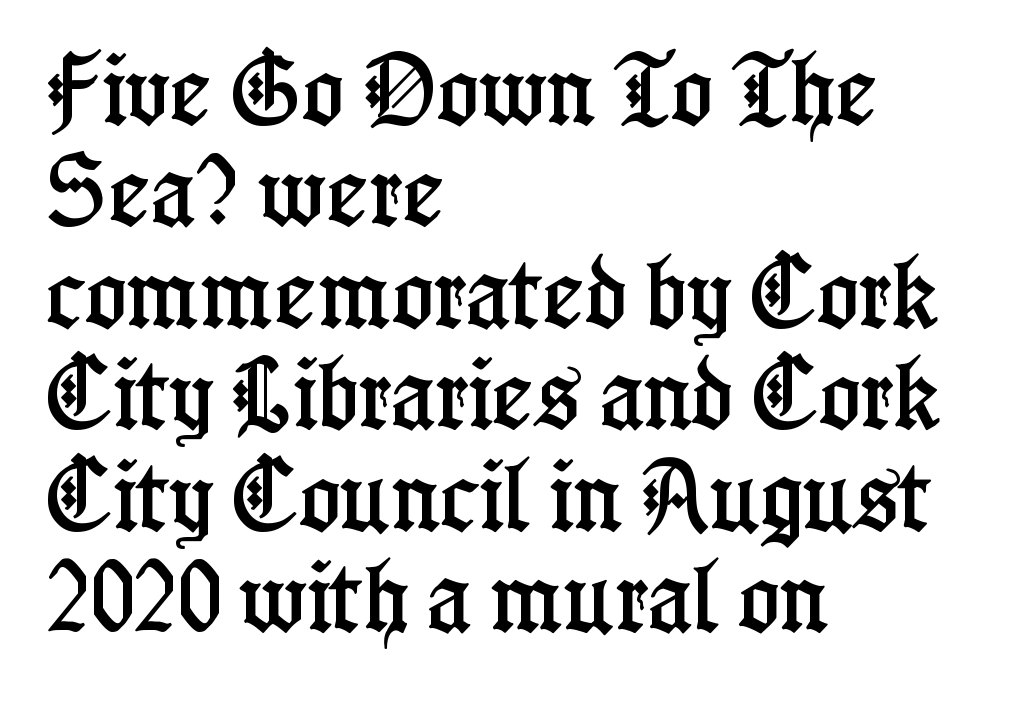
{"serif": "yes", "italic": "no", "width": "condensed", "stroke_contrast": "low", "x_height": "medium", "monospaced": "no", "underline": "no", "align": "left", "line_spacing": "normal", "line_spacing_ratio": 1.3, "letter_spacing": "normal", "letter_spacing_em": 0.0, "glyph_px": 78}
